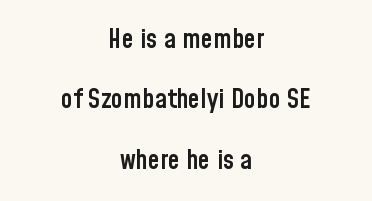
Q: Is the text bold? A: Semi-bold.
Q: Is the text italic (slanted)? A: No, it is upright.
Q: Is the text underlined? A: No.
Q: How is the paragraph aligned? A: Centered.
Q: Is the spacing between letters normal or unusually wide? A: Normal.
Q: Is the spacing between lines tight, normal or loose? A: Loose.
